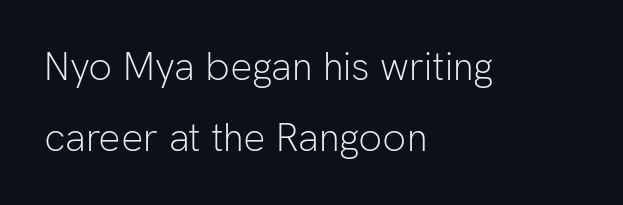
{"serif": "no", "italic": "no", "bold": "no", "weight": "light", "width": "normal", "stroke_contrast": "low", "x_height": "medium", "monospaced": "no", "underline": "no", "align": "left", "line_spacing_ratio": 1.81, "letter_spacing": "normal", "letter_spacing_em": 0.0, "glyph_px": 39}
